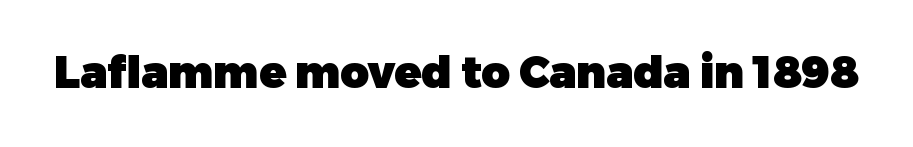
{"serif": "no", "italic": "no", "bold": "yes", "weight": "heavy", "width": "normal", "stroke_contrast": "low", "x_height": "medium", "monospaced": "no", "underline": "no", "letter_spacing": "normal", "letter_spacing_em": 0.0, "glyph_px": 44}
